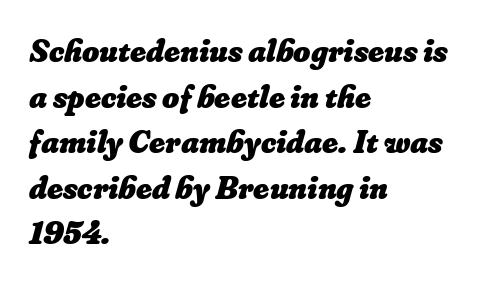
The image shows 33 px heavy type; set left-aligned, normal line spacing (1.38x), normal letter spacing, not underlined; low stroke contrast and a small x-height.
